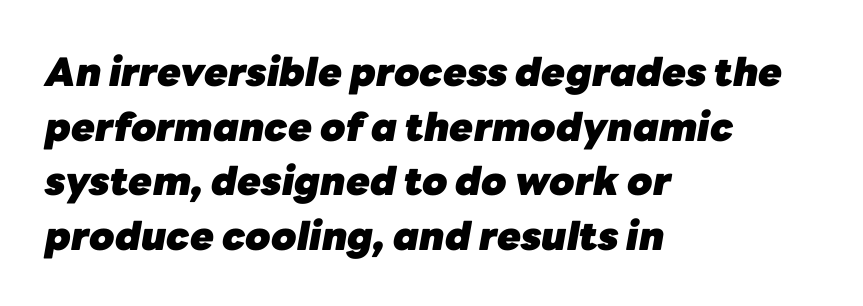
The image shows 39 px heavy type, italic (leaning right); set left-aligned, normal line spacing (1.4x), normal letter spacing, not underlined; low stroke contrast and a medium x-height.
